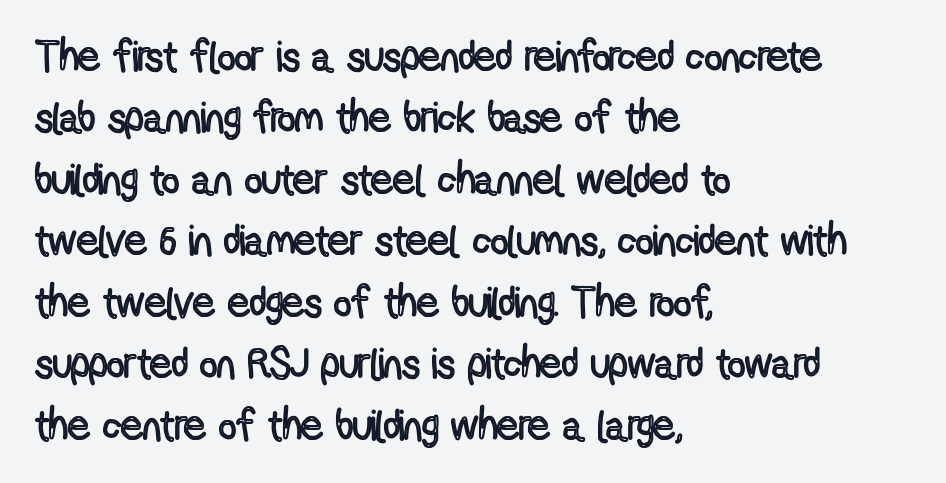
In CSS terms this would be text-align: left. These lines are rendered in a variable-pitch font. Short note: letters normally spaced. The rendering uses a moderate line-height, typical for paragraphs. Unmarked baselines from the first word to the last. The type sits square on the baseline with zero lean.
